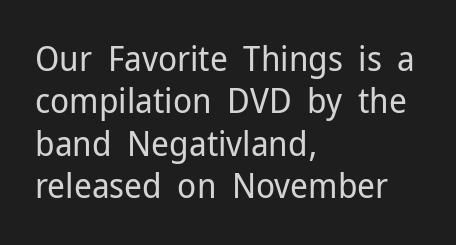
The image shows 35 px regular-weight sans-serif type, upright; set left-aligned, line spacing 1.21x, normal letter spacing, not underlined; low stroke contrast and a medium x-height.
